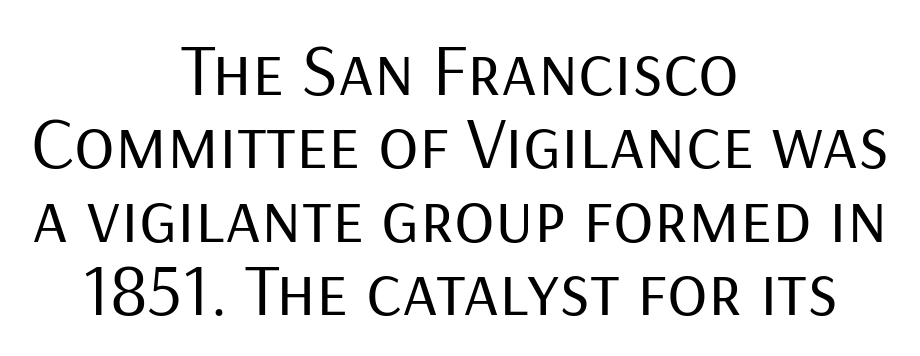
The image shows 75 px regular-weight sans-serif type, upright; set centered, tight line spacing (0.98x), normal letter spacing, not underlined; low stroke contrast and a medium x-height.
